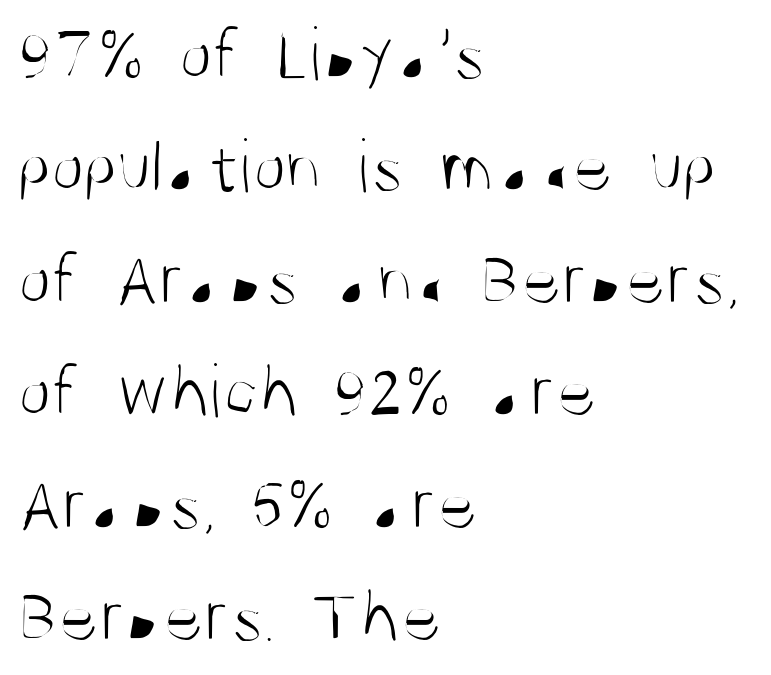
The image shows 77 px light, condensed sans-serif type, upright; set left-aligned, normal line spacing (1.46x), normal letter spacing, not underlined; medium stroke contrast and a large x-height.
